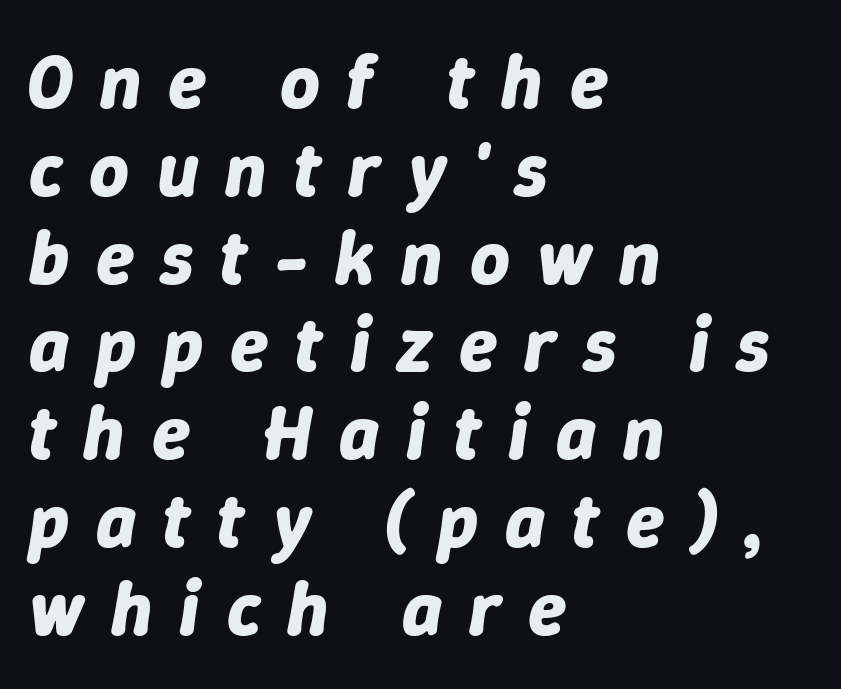
Q: Is the text bold? A: Yes.
Q: Is the text italic (slanted)? A: Yes, it leans right by about 9 degrees.
Q: Is the text underlined? A: No.
Q: How is the paragraph aligned? A: Left-aligned.
Q: Is the spacing between letters normal or unusually wide? A: Unusually wide.
Q: Is the spacing between lines tight, normal or loose? A: Tight.
Q: Width (condensed, normal, or wide)? A: Normal.
Q: Stroke contrast? A: Low.
Q: x-height? A: Medium.
Q: Monospaced? A: No.
